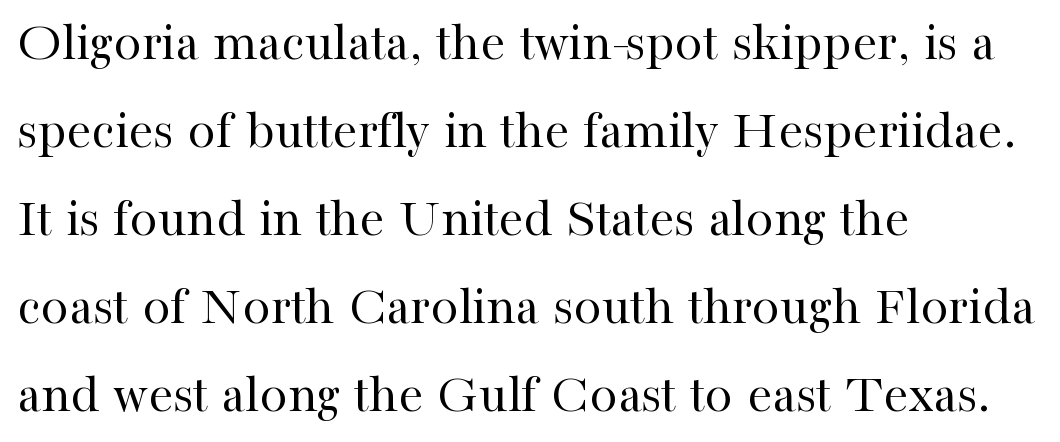
Inter-character spacing is left at the font's built-in metrics. The typography opts for an upright posture over an oblique one. Horizontal bands of white between lines are of average thickness. These lines are set flush left with a ragged right edge.
